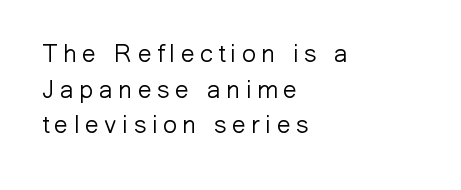
{"italic": "no", "bold": "no", "underline": "no", "align": "left", "line_spacing": "normal", "line_spacing_ratio": 1.43, "letter_spacing": "wide", "letter_spacing_em": 0.22, "glyph_px": 25}
